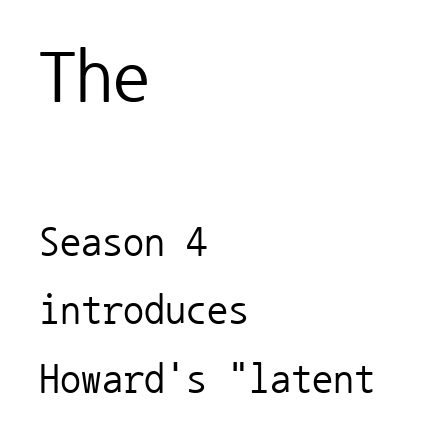
The image shows 74 px regular-weight sans-serif type, upright, monospaced; set left-aligned, normal line spacing (1.64x), normal letter spacing, not underlined; the first (top) block is 1.76x larger; low stroke contrast and a medium x-height.
